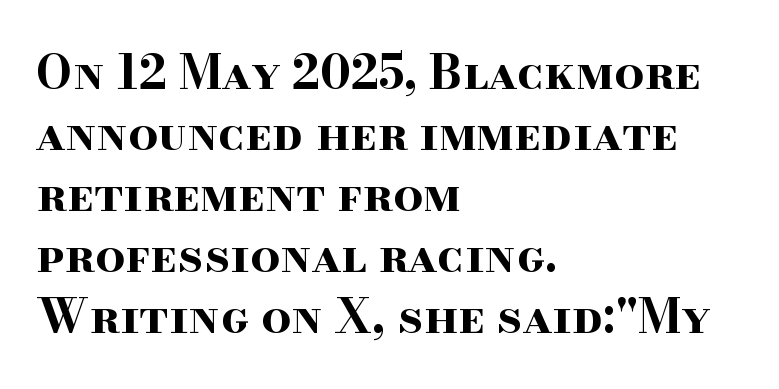
The image shows 47 px bold, wide serif type, upright; set left-aligned, normal line spacing (1.3x), normal letter spacing, not underlined; high stroke contrast and a small x-height.
